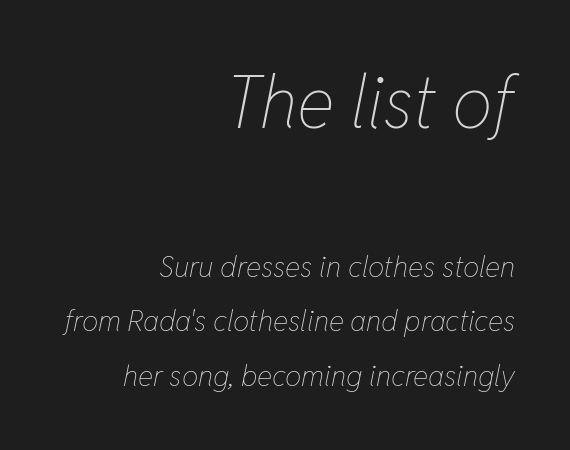
{"italic": "yes", "lean": "right", "slant_degrees": 11, "bold": "no", "weight": "thin", "width": "condensed", "stroke_contrast": "low", "x_height": "medium", "monospaced": "no", "underline": "no", "align": "right", "line_spacing_ratio": 1.87, "letter_spacing": "normal", "letter_spacing_em": 0.0, "larger_block": "first", "size_ratio": 2.48, "glyph_px": 72}
